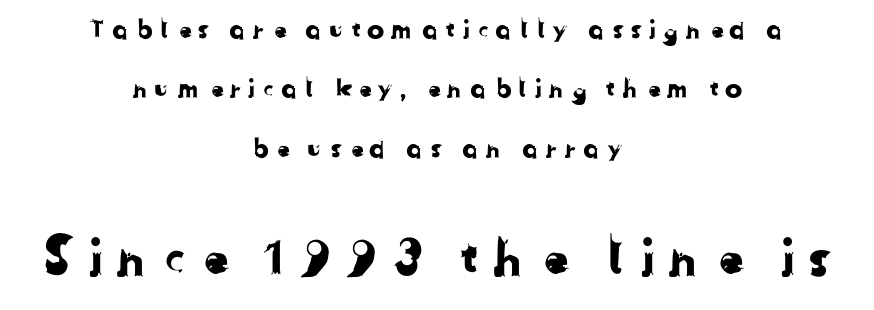
The image shows 52 px sans-serif type; set centered, loose line spacing (2.28x), unusually wide letter spacing (+0.21 em), not underlined; the second (bottom) block is 2.0x larger; low stroke contrast and a medium x-height.
